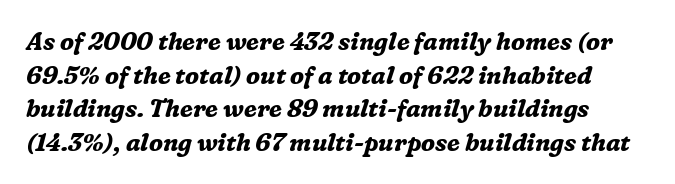
Q: Is the text bold? A: Yes.
Q: Is the text italic (slanted)? A: Yes, it leans right by about 16 degrees.
Q: Is the text underlined? A: No.
Q: Is the spacing between letters normal or unusually wide? A: Normal.
Q: Is the spacing between lines tight, normal or loose? A: Normal.
